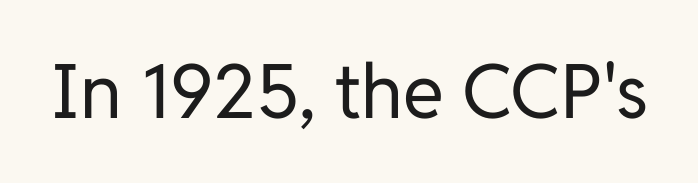
Q: Is the text bold? A: No.
Q: Is the text italic (slanted)? A: No, it is upright.
Q: Is the typeface a serif or a sans-serif typeface? A: Sans-serif.
Q: Is the text underlined? A: No.
Q: Is the spacing between letters normal or unusually wide? A: Normal.
Q: Width (condensed, normal, or wide)? A: Normal.
Q: Stroke contrast? A: Low.
Q: x-height? A: Medium.
Q: Monospaced? A: No.
